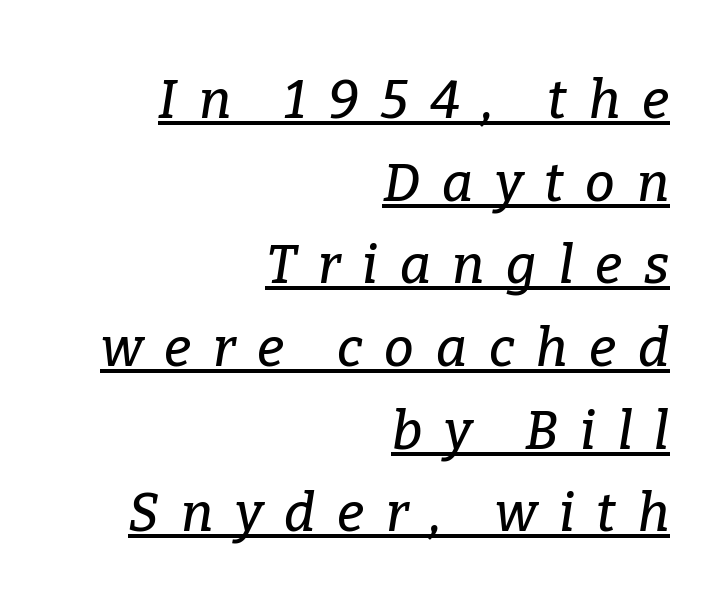
The image shows 53 px serif type, italic (leaning right); set right-aligned, normal line spacing (1.56x), unusually wide letter spacing (+0.41 em), underlined; low stroke contrast and a medium x-height.
